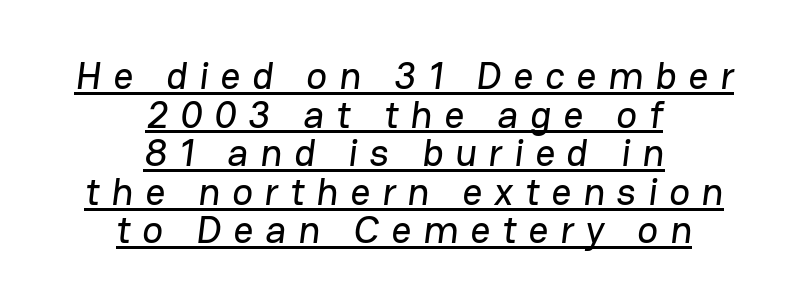
The image shows 39 px sans-serif type; set centered, tight line spacing (0.99x), unusually wide letter spacing (+0.3 em), underlined; low stroke contrast and a medium x-height.
